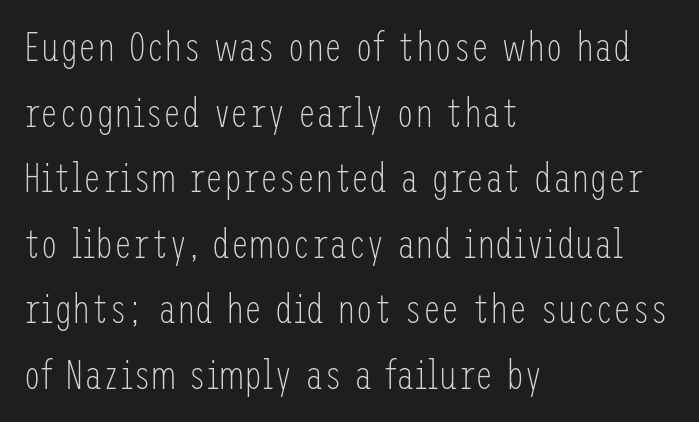
The image shows 41 px light, condensed sans-serif type, upright; set left-aligned, normal line spacing (1.6x), normal letter spacing, not underlined; low stroke contrast and a medium x-height.
